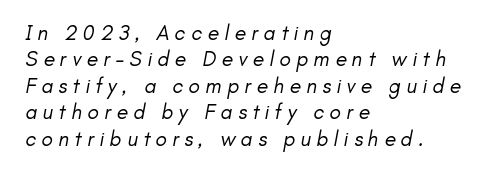
Q: Is the text bold? A: No.
Q: Is the text underlined? A: No.
Q: How is the paragraph aligned? A: Left-aligned.
Q: Is the spacing between letters normal or unusually wide? A: Unusually wide.
Q: Is the spacing between lines tight, normal or loose? A: Normal.
